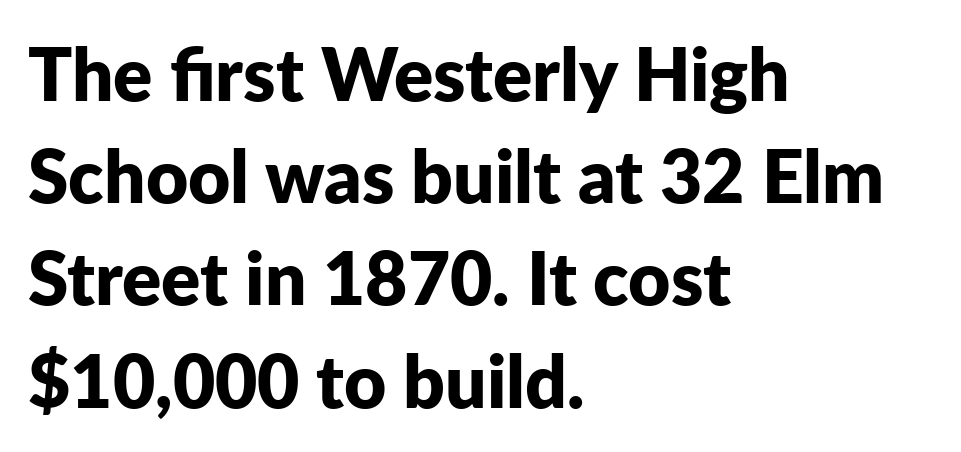
Q: Is the text bold? A: Yes.
Q: Is the text italic (slanted)? A: No, it is upright.
Q: Is the typeface a serif or a sans-serif typeface? A: Sans-serif.
Q: Is the text underlined? A: No.
Q: How is the paragraph aligned? A: Left-aligned.
Q: Is the spacing between letters normal or unusually wide? A: Normal.
Q: Is the spacing between lines tight, normal or loose? A: Normal.
Q: Width (condensed, normal, or wide)? A: Normal.
Q: Stroke contrast? A: Low.
Q: x-height? A: Medium.
Q: Monospaced? A: No.
